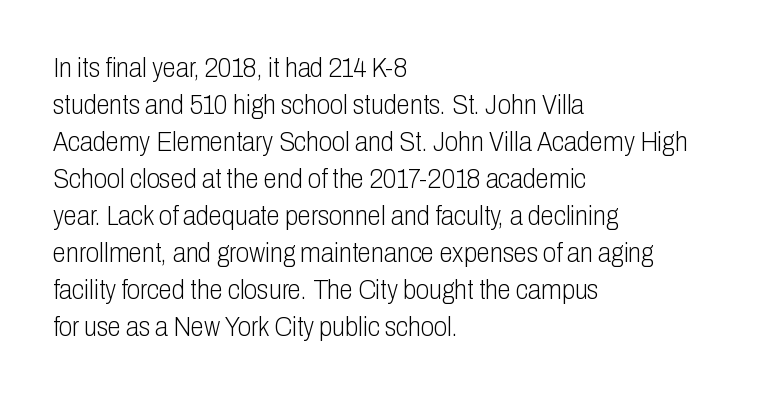
{"italic": "no", "bold": "no", "underline": "no", "align": "left", "line_spacing": "normal", "line_spacing_ratio": 1.37, "letter_spacing": "normal", "letter_spacing_em": 0.0, "glyph_px": 27}
